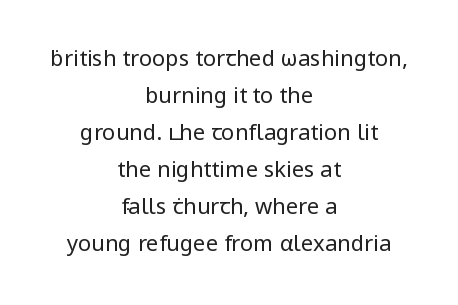
Is the letter spacing exaggerated? No — it looks like the ordinary default. Glance below the letters and you will spot only blank space. It's the straight-up-and-down kind of type. Honestly, the row spacing looks completely unremarkable. Each line is balanced around a shared central axis. Counters stay open thanks to moderate or lighter strokes.
